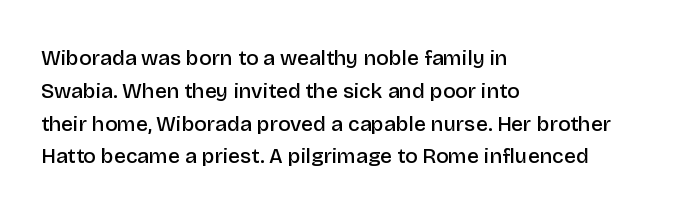
The image shows 21 px text type, upright; set left-aligned, normal line spacing (1.56x), normal letter spacing, not underlined.
